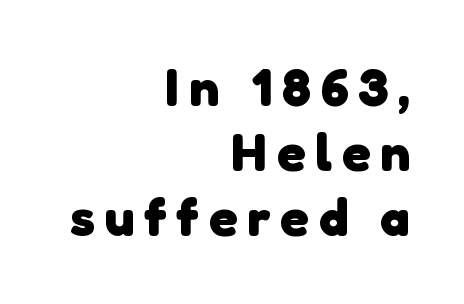
Notice how thick the strokes are: this is what a full bold looks like. The face used here is a sans, in the tradition of grotesques and geometrics. The specimen omits any rule beneath the text block's lines. Each letter keeps its own natural width here, so spacing adapts to shape. Line ends are locked; line starts wander.
